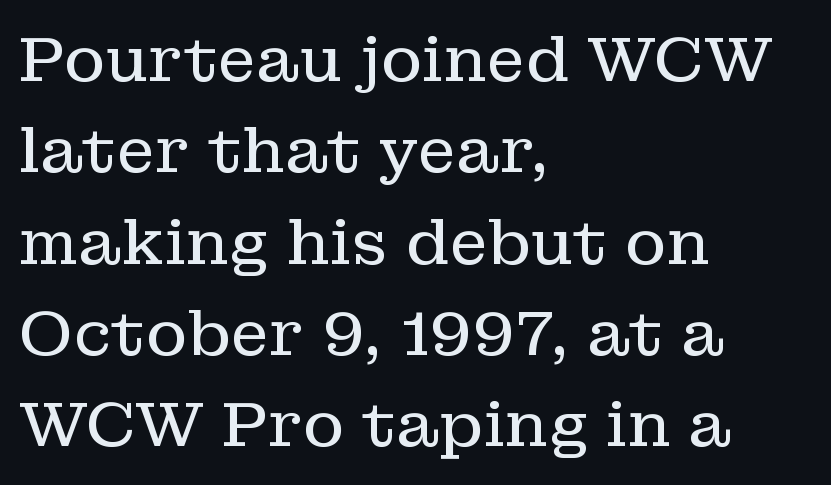
The image shows 63 px regular-weight serif type, upright; set left-aligned, normal line spacing (1.45x), normal letter spacing, not underlined; low stroke contrast and a medium x-height.
